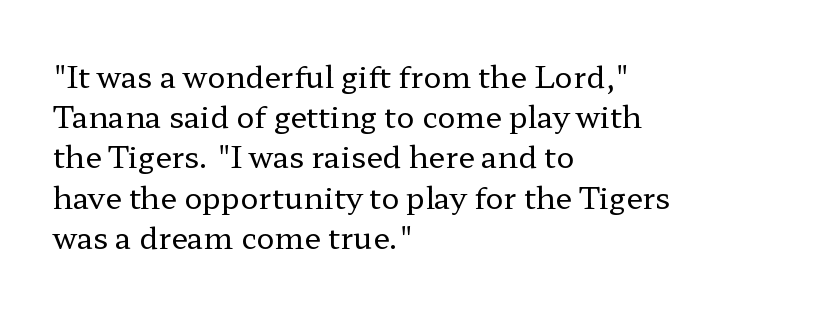
{"serif": "yes", "italic": "no", "bold": "no", "weight": "regular", "width": "wide", "stroke_contrast": "low", "x_height": "medium", "monospaced": "no", "underline": "no", "align": "left", "line_spacing": "normal", "line_spacing_ratio": 1.34, "letter_spacing": "normal", "letter_spacing_em": 0.0, "glyph_px": 30}
